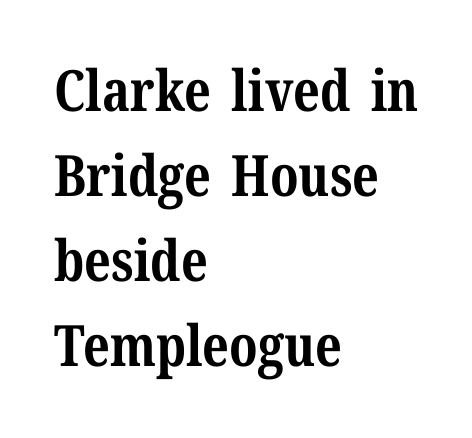
Each letter keeps its own natural width here, so spacing adapts to shape. To sum up the face: it has serifs. Notice how descenders clear the ascenders below comfortably — that's standard leading. Glyph-to-glyph distance matches everyday printed text. Descenders are the only things crossing below the line.
